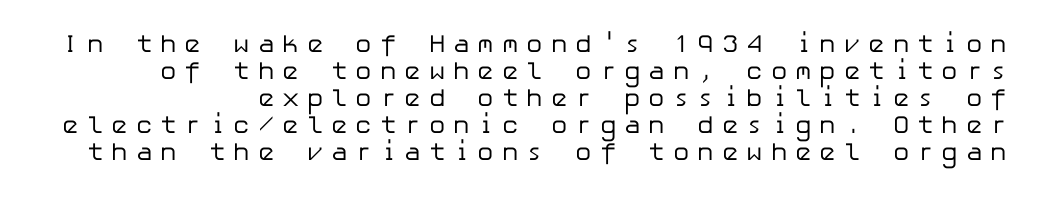
{"italic": "no", "bold": "no", "underline": "no", "line_spacing": "tight", "line_spacing_ratio": 1.08, "letter_spacing": "wide", "letter_spacing_em": 0.31, "glyph_px": 25}
